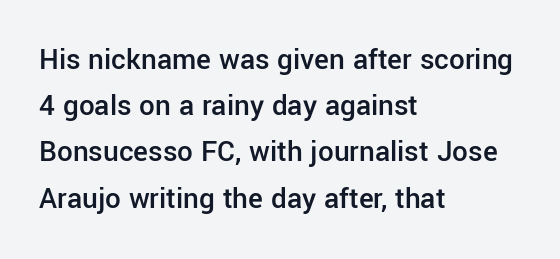
{"serif": "no", "italic": "no", "bold": "semi", "weight": "semibold", "width": "normal", "stroke_contrast": "low", "x_height": "medium", "monospaced": "no", "underline": "no", "align": "left", "line_spacing": "normal", "line_spacing_ratio": 1.49, "letter_spacing": "normal", "letter_spacing_em": 0.0, "glyph_px": 31}
